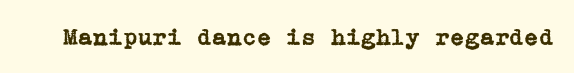
Observe the ordinary spacing: letters are neighbours, not strangers. Underline: absent. Rendered with straight, roman letterforms.
